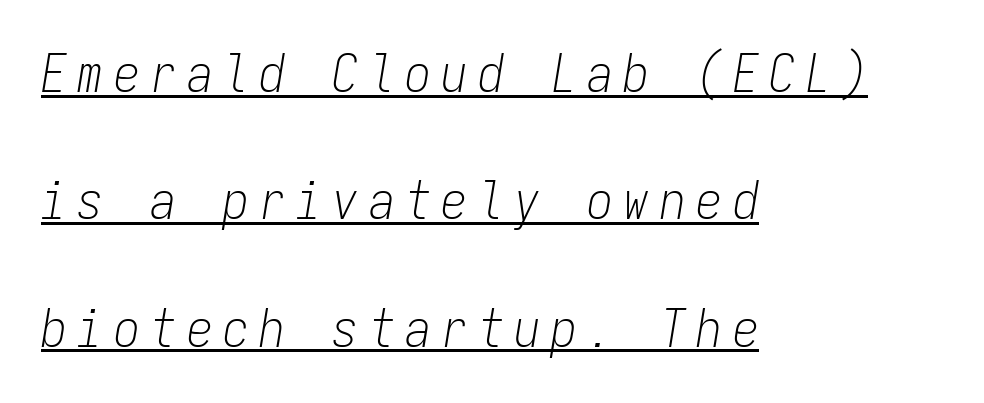
Q: Is the text bold? A: No.
Q: Is the text italic (slanted)? A: Yes, it leans right by about 9 degrees.
Q: Is the text underlined? A: Yes.
Q: How is the paragraph aligned? A: Left-aligned.
Q: Is the spacing between letters normal or unusually wide? A: Unusually wide.
Q: Is the spacing between lines tight, normal or loose? A: Loose.
Q: Width (condensed, normal, or wide)? A: Condensed.
Q: Stroke contrast? A: Low.
Q: x-height? A: Medium.
Q: Monospaced? A: Yes.
